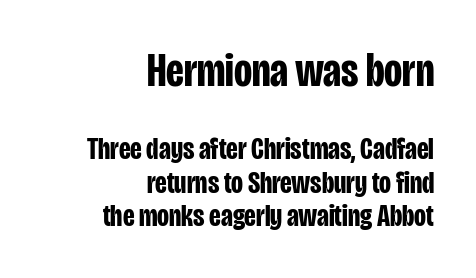
{"serif": "no", "italic": "no", "bold": "yes", "weight": "bold", "width": "condensed", "stroke_contrast": "low", "x_height": "large", "monospaced": "no", "underline": "no", "align": "right", "line_spacing": "tight", "line_spacing_ratio": 1.08, "letter_spacing": "normal", "letter_spacing_em": 0.0, "larger_block": "first", "size_ratio": 1.52, "glyph_px": 47}
